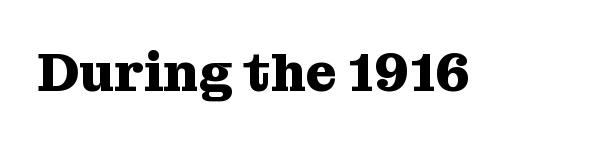
{"serif": "yes", "italic": "no", "bold": "yes", "weight": "heavy", "width": "normal", "stroke_contrast": "medium", "x_height": "medium", "monospaced": "no", "underline": "no", "letter_spacing": "normal", "letter_spacing_em": 0.0, "glyph_px": 54}
